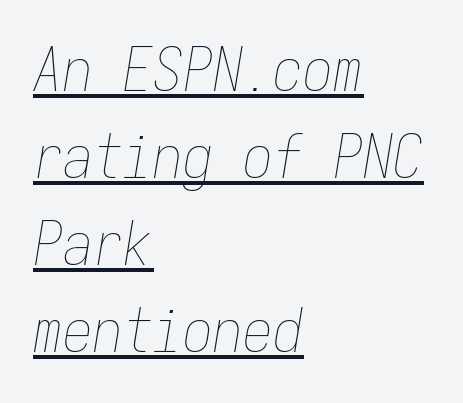
The image shows 60 px thin, condensed type, italic (leaning right), monospaced; set left-aligned, normal line spacing (1.45x), normal letter spacing, underlined; low stroke contrast and a medium x-height.
